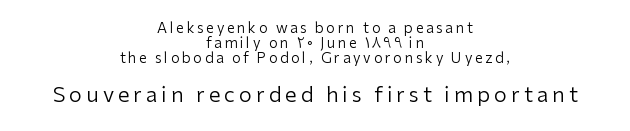
Q: Is the text bold? A: No.
Q: Is the text italic (slanted)? A: No, it is upright.
Q: Is the text underlined? A: No.
Q: How is the paragraph aligned? A: Centered.
Q: Is the spacing between lines tight, normal or loose? A: Tight.
Q: Which block of text is set in a larger size, the first (top) or the second (bottom)? A: The second (bottom) one.
